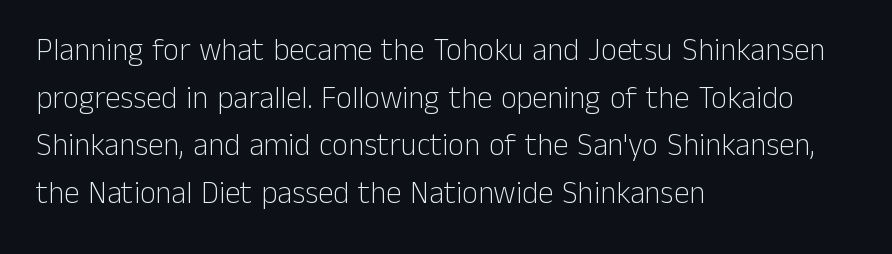
{"serif": "no", "italic": "no", "bold": "no", "weight": "light", "width": "normal", "stroke_contrast": "low", "x_height": "medium", "monospaced": "no", "underline": "no", "align": "left", "line_spacing": "normal", "line_spacing_ratio": 1.54, "letter_spacing": "normal", "letter_spacing_em": 0.0, "glyph_px": 31}
